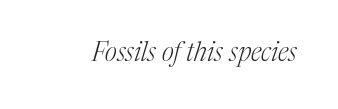
Q: Is the text bold? A: No.
Q: Is the text italic (slanted)? A: Yes, it leans right by about 17 degrees.
Q: Is the text underlined? A: No.
Q: Is the spacing between letters normal or unusually wide? A: Normal.
